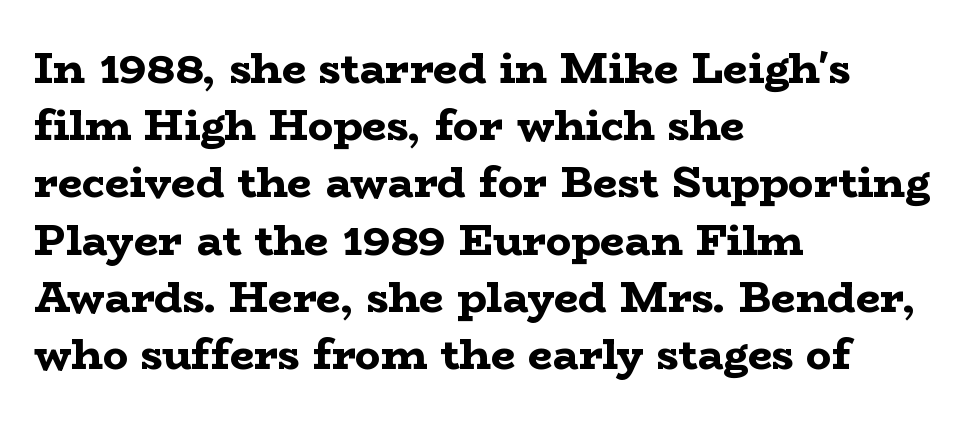
{"serif": "yes", "italic": "no", "bold": "yes", "weight": "bold", "width": "wide", "stroke_contrast": "low", "x_height": "medium", "monospaced": "no", "underline": "no", "align": "left", "line_spacing": "normal", "line_spacing_ratio": 1.33, "letter_spacing": "normal", "letter_spacing_em": 0.0, "glyph_px": 43}
